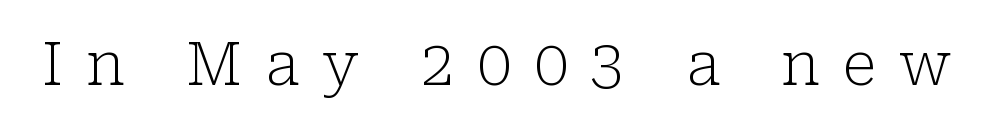
Q: Is the text bold? A: No.
Q: Is the text italic (slanted)? A: No, it is upright.
Q: Is the typeface a serif or a sans-serif typeface? A: Serif.
Q: Is the text underlined? A: No.
Q: Is the spacing between letters normal or unusually wide? A: Unusually wide.
Q: Width (condensed, normal, or wide)? A: Normal.
Q: Stroke contrast? A: Low.
Q: x-height? A: Medium.
Q: Monospaced? A: No.
